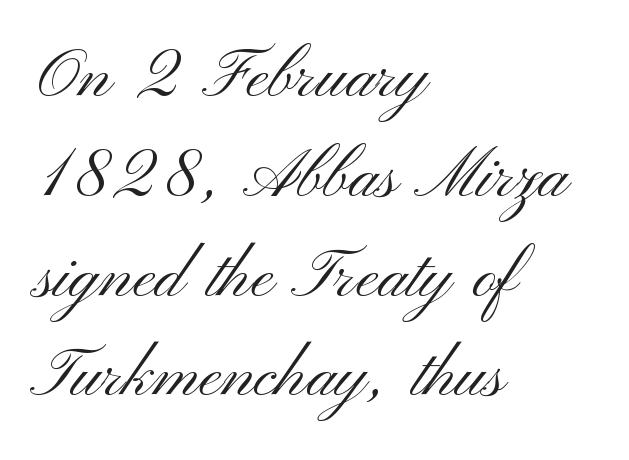
{"serif": "no", "bold": "no", "weight": "light", "width": "wide", "stroke_contrast": "medium", "x_height": "small", "monospaced": "no", "underline": "no", "align": "left", "line_spacing": "normal", "line_spacing_ratio": 1.49, "letter_spacing": "normal", "letter_spacing_em": 0.0, "glyph_px": 67}
